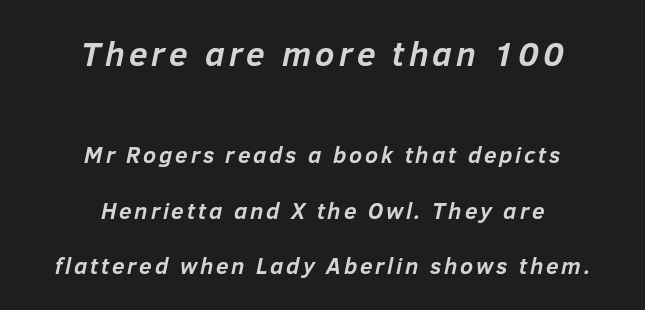
Q: Is the text bold? A: Yes.
Q: Is the text italic (slanted)? A: Yes, it leans right by about 12 degrees.
Q: Is the text underlined? A: No.
Q: How is the paragraph aligned? A: Centered.
Q: Is the spacing between lines tight, normal or loose? A: Loose.
Q: Which block of text is set in a larger size, the first (top) or the second (bottom)? A: The first (top) one.
Q: Width (condensed, normal, or wide)? A: Normal.
Q: Stroke contrast? A: Low.
Q: x-height? A: Medium.
Q: Monospaced? A: No.
